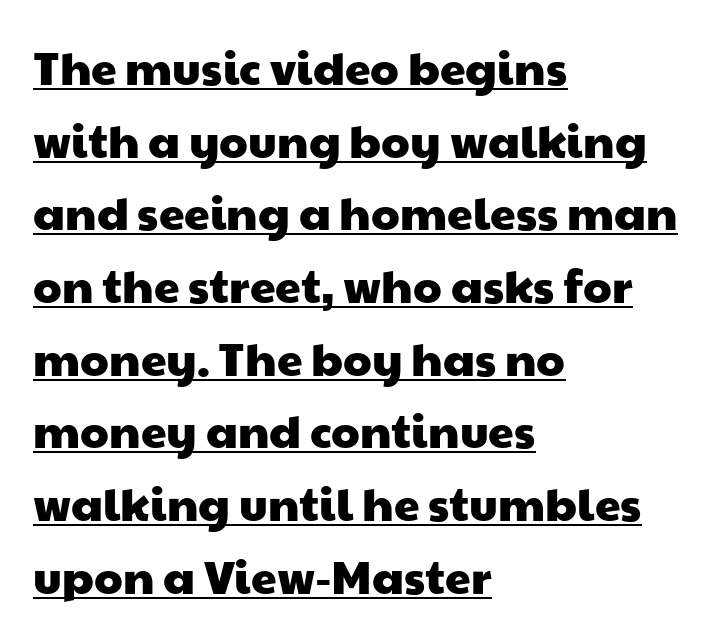
The rendering uses the underline text-decoration. Serif or sans? Sans — the stroke terminals are bare. The passage shown is typed in a proportional face where columns would drift. The tracking reads as untouched default to a designer's eye. Teacher's note: observe the even left margin — that is flush-left alignment. Whoever set this chose a conventional vertical rhythm.
